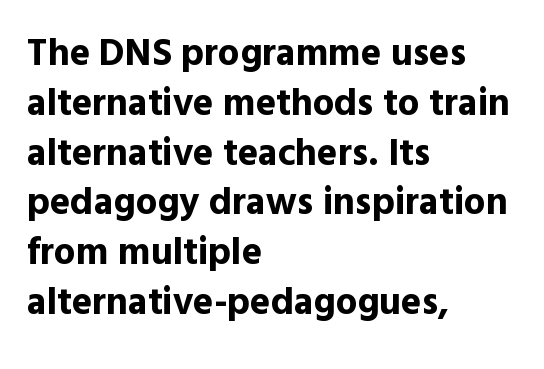
The image shows 38 px bold sans-serif type, upright; set left-aligned, normal line spacing (1.31x), normal letter spacing, not underlined; a medium x-height.
